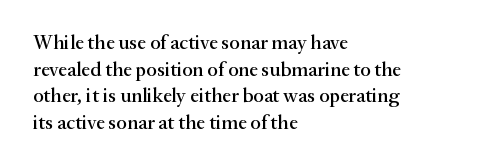
The image shows 20 px text type, upright; set left-aligned, normal line spacing (1.33x), normal letter spacing, not underlined.
